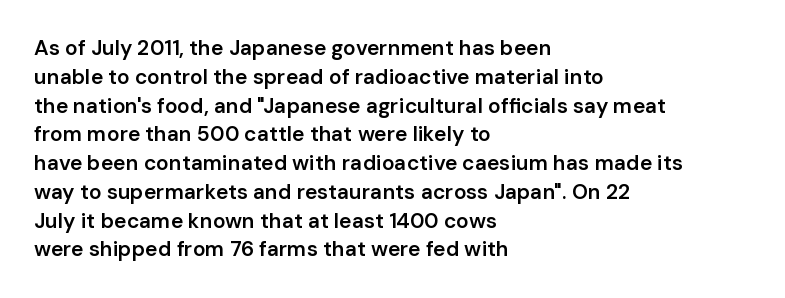
Underlining? Definitely not there. Posture: vertical. The space between consecutive lines is moderate. The paragraph has a hard left edge and a soft right edge. The line texture is even and compact thanks to regular tracking.
